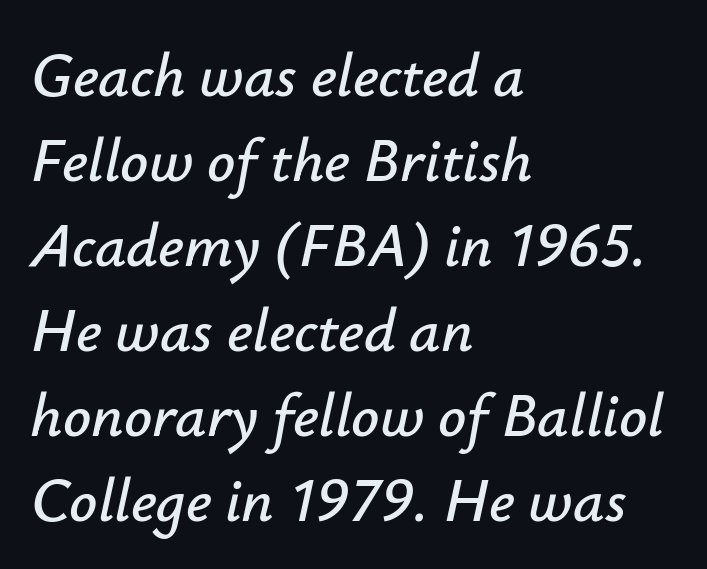
{"italic": "yes", "lean": "right", "slant_degrees": 12, "width": "normal", "stroke_contrast": "low", "x_height": "small", "monospaced": "no", "underline": "no", "align": "left", "line_spacing": "normal", "line_spacing_ratio": 1.37, "letter_spacing": "normal", "letter_spacing_em": 0.0, "glyph_px": 62}
